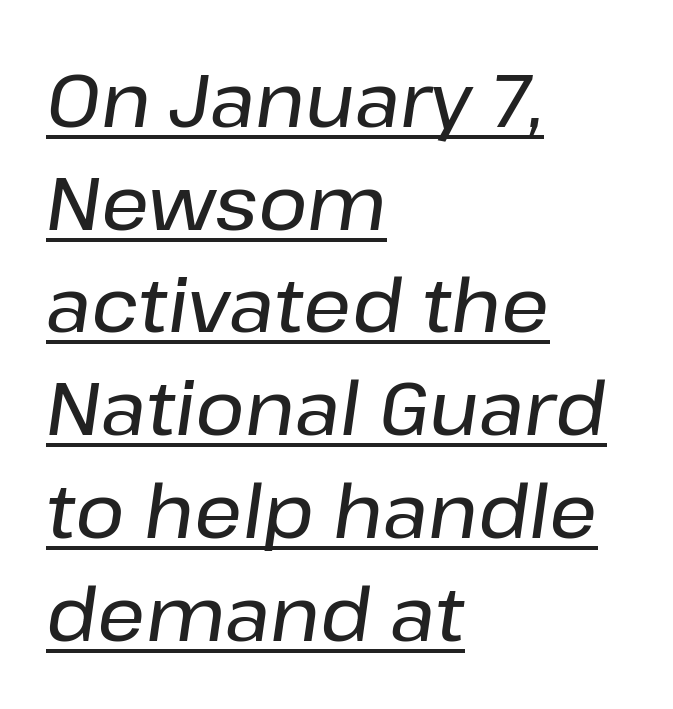
{"italic": "yes", "lean": "right", "slant_degrees": 8, "width": "normal", "stroke_contrast": "low", "x_height": "medium", "monospaced": "no", "underline": "yes", "align": "left", "line_spacing": "normal", "line_spacing_ratio": 1.37, "letter_spacing": "normal", "letter_spacing_em": 0.0, "glyph_px": 75}
